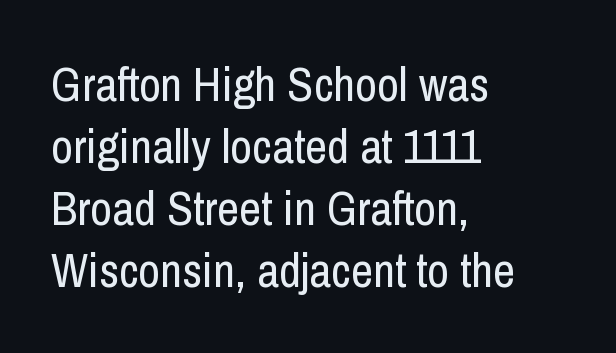
The image shows 48 px regular-weight, condensed sans-serif type, upright; set left-aligned, normal line spacing (1.29x), normal letter spacing, not underlined; low stroke contrast and a medium x-height.
